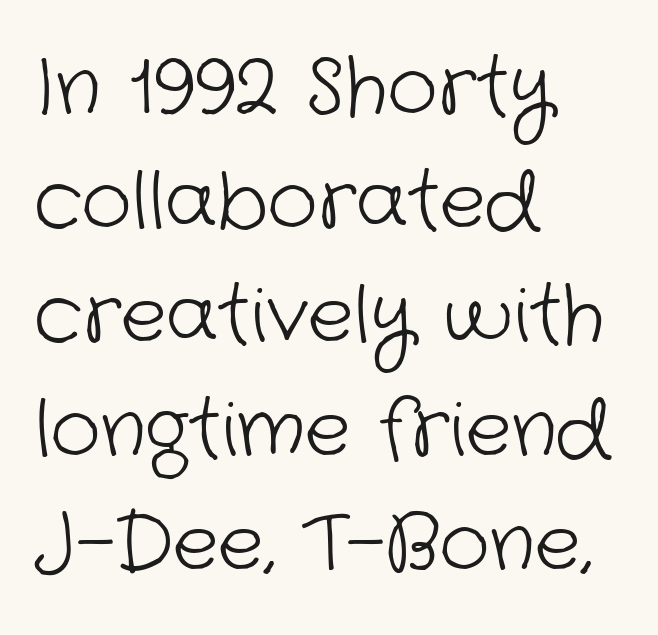
The image shows 77 px light sans-serif type; set left-aligned, normal line spacing (1.48x), normal letter spacing, not underlined; low stroke contrast and a medium x-height.
